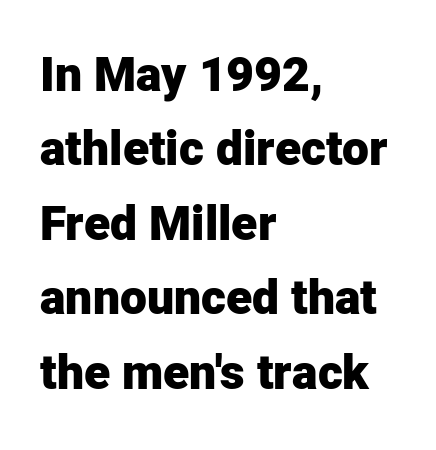
Rows of type keep a routine distance in the vertical direction. A clean baseline with only descenders dipping below it. The specimen reads as upright at a glance. Check where the strokes stop: nothing finishes them off — pure sans. Each line starts at the same left margin while the right side varies.
